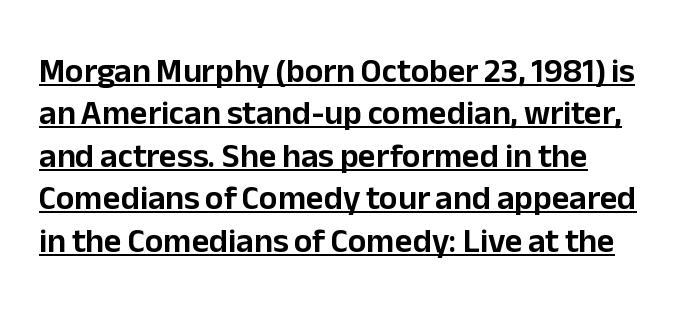
The image shows 34 px sans-serif type, upright; set normal line spacing (1.25x), normal letter spacing, underlined; low stroke contrast and a medium x-height.
